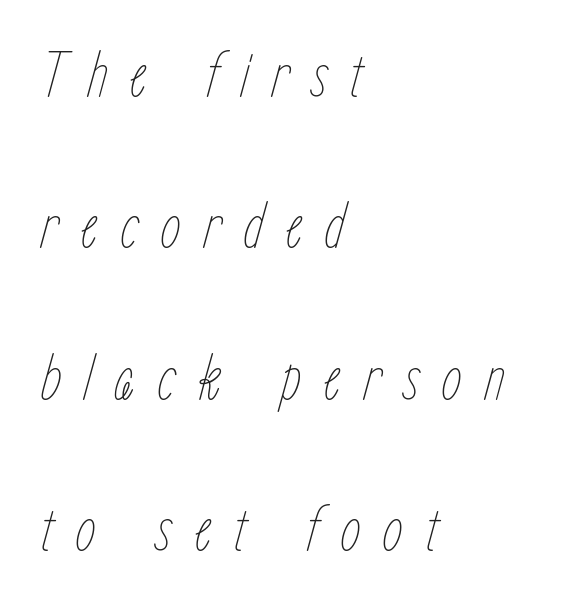
The image shows 67 px thin, condensed type, italic (leaning right); set left-aligned, loose line spacing (2.26x), unusually wide letter spacing (+0.32 em), not underlined; low stroke contrast and a medium x-height.
